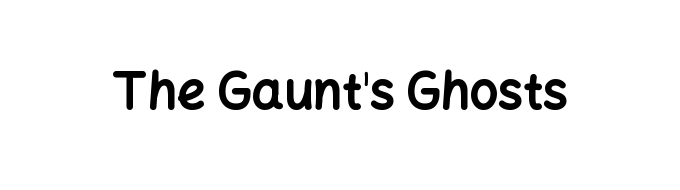
Q: Is the text bold? A: Yes.
Q: Is the text italic (slanted)? A: No, it is upright.
Q: Is the typeface a serif or a sans-serif typeface? A: Sans-serif.
Q: Is the text underlined? A: No.
Q: Is the spacing between letters normal or unusually wide? A: Normal.
Q: Width (condensed, normal, or wide)? A: Normal.
Q: Stroke contrast? A: Low.
Q: x-height? A: Medium.
Q: Monospaced? A: No.
